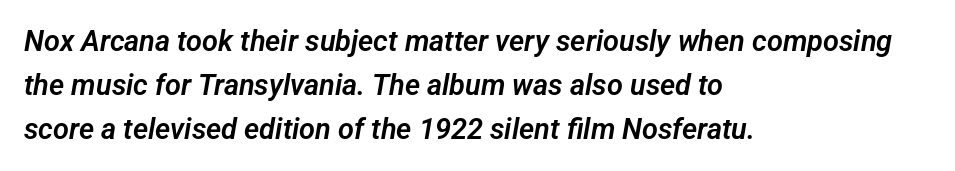
Q: Is the typeface a serif or a sans-serif typeface? A: Sans-serif.
Q: Is the text underlined? A: No.
Q: How is the paragraph aligned? A: Left-aligned.
Q: Is the spacing between letters normal or unusually wide? A: Normal.
Q: Is the spacing between lines tight, normal or loose? A: Normal.
Q: Width (condensed, normal, or wide)? A: Normal.
Q: Stroke contrast? A: Low.
Q: x-height? A: Medium.
Q: Monospaced? A: No.
